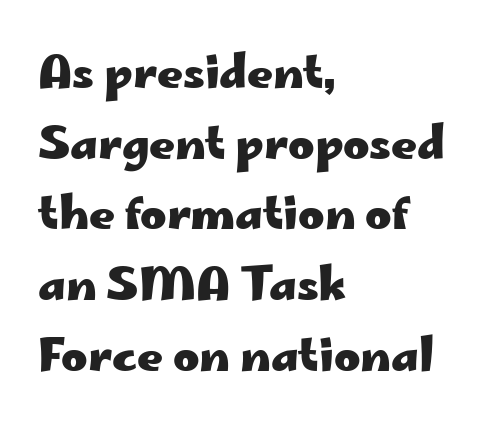
The image shows 45 px heavy, wide sans-serif type, upright; set left-aligned, normal line spacing (1.57x), normal letter spacing, not underlined; low stroke contrast and a small x-height.
